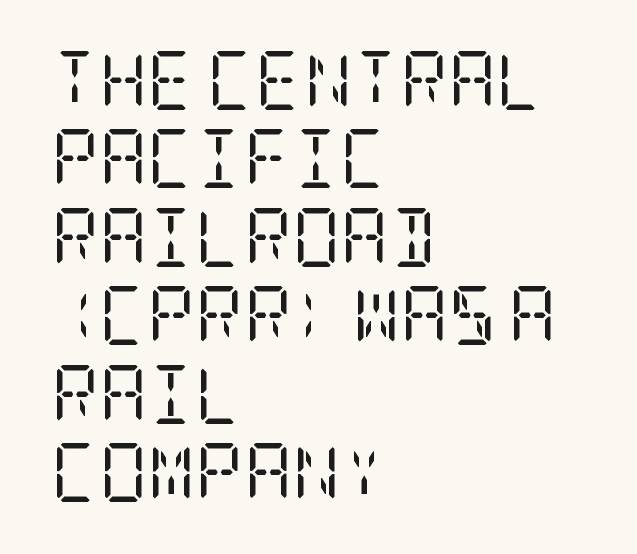
Q: Is the text bold? A: No.
Q: Is the text italic (slanted)? A: No, it is upright.
Q: Is the typeface a serif or a sans-serif typeface? A: Serif.
Q: Is the text underlined? A: No.
Q: How is the paragraph aligned? A: Left-aligned.
Q: Is the spacing between letters normal or unusually wide? A: Normal.
Q: Is the spacing between lines tight, normal or loose? A: Normal.
Q: Width (condensed, normal, or wide)? A: Condensed.
Q: Stroke contrast? A: Low.
Q: x-height? A: Large.
